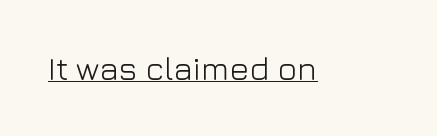
The image shows 33 px light sans-serif type, upright; set normal letter spacing, underlined; low stroke contrast and a medium x-height.
